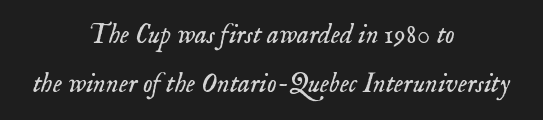
{"italic": "yes", "lean": "right", "slant_degrees": 18, "bold": "no", "underline": "no", "align": "center", "line_spacing_ratio": 1.8, "letter_spacing": "normal", "letter_spacing_em": 0.0, "glyph_px": 27}
